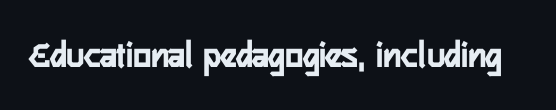
A typesetter would call this proportional, since set widths differ per character. Set as a true bold cut, around the 700 mark. Typographically, this falls in the sans-serif category. Italic: no, the glyphs are upright roman.
